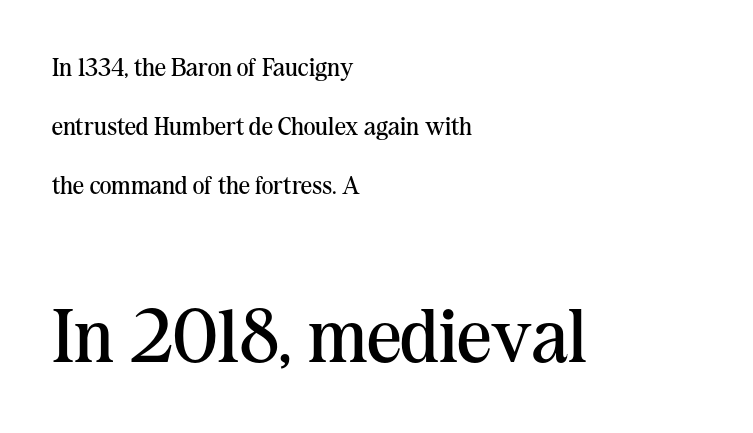
{"serif": "yes", "italic": "no", "bold": "no", "weight": "regular", "width": "normal", "stroke_contrast": "medium", "x_height": "medium", "monospaced": "no", "underline": "no", "align": "left", "line_spacing": "loose", "line_spacing_ratio": 2.37, "letter_spacing": "normal", "letter_spacing_em": 0.0, "larger_block": "second", "size_ratio": 3.04, "glyph_px": 76}
